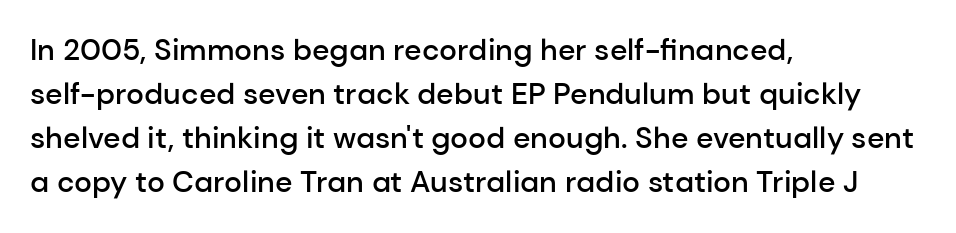
The image shows 30 px semibold sans-serif type, upright; set left-aligned, normal line spacing (1.47x), normal letter spacing, not underlined; low stroke contrast and a medium x-height.
